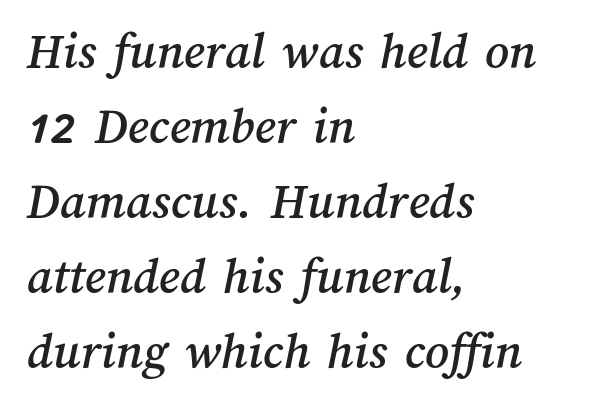
The image shows 52 px text type; set left-aligned, normal line spacing (1.44x), normal letter spacing, not underlined; medium stroke contrast and a medium x-height.
